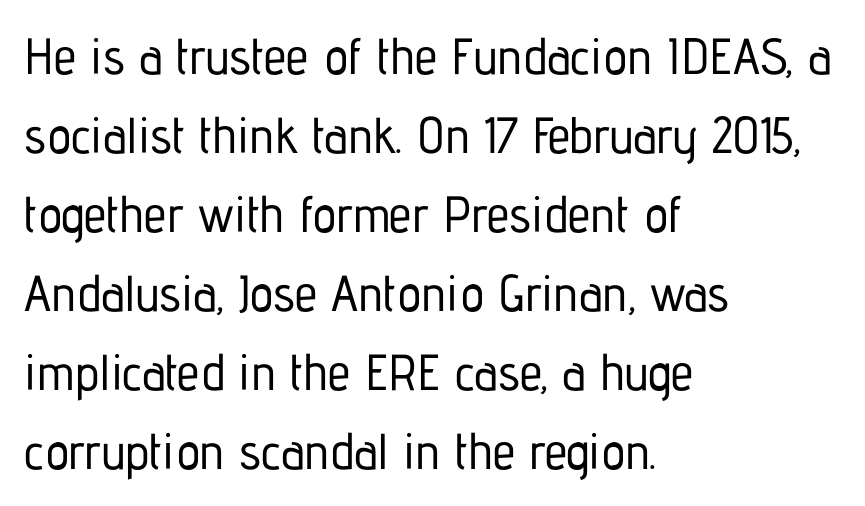
The image shows 51 px condensed sans-serif type, upright; set left-aligned, normal line spacing (1.55x), normal letter spacing, not underlined; low stroke contrast and a medium x-height.
